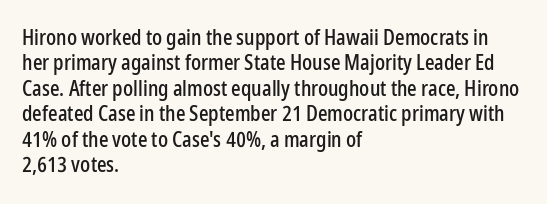
Short and long lines alike share a common starting point at left. Letters rest on an invisible, unmarked baseline. No extra tracking has been applied to these lines. Is there any slant? The stems are plumb.
